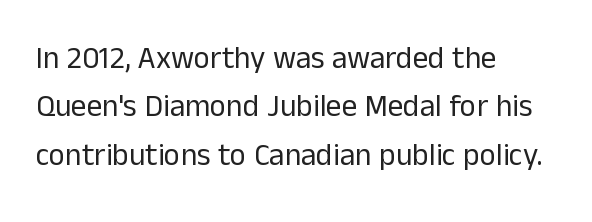
Q: Is the text bold? A: No.
Q: Is the text italic (slanted)? A: No, it is upright.
Q: Is the typeface a serif or a sans-serif typeface? A: Sans-serif.
Q: Is the text underlined? A: No.
Q: How is the paragraph aligned? A: Left-aligned.
Q: Is the spacing between letters normal or unusually wide? A: Normal.
Q: Is the spacing between lines tight, normal or loose? A: Normal.
Q: Width (condensed, normal, or wide)? A: Normal.
Q: Stroke contrast? A: Low.
Q: x-height? A: Medium.
Q: Monospaced? A: No.
